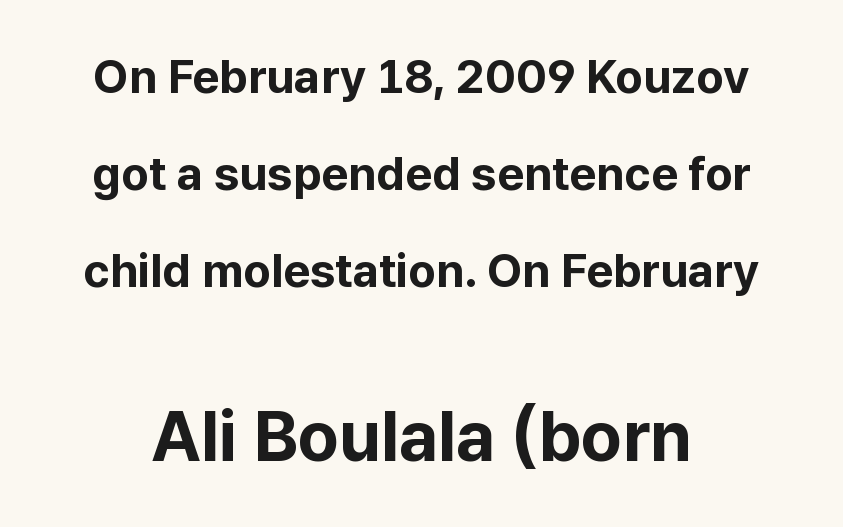
{"serif": "no", "italic": "no", "bold": "yes", "weight": "bold", "width": "normal", "stroke_contrast": "low", "x_height": "medium", "monospaced": "no", "underline": "no", "line_spacing": "loose", "line_spacing_ratio": 2.06, "letter_spacing": "normal", "letter_spacing_em": 0.0, "larger_block": "second", "size_ratio": 1.49, "glyph_px": 70}
